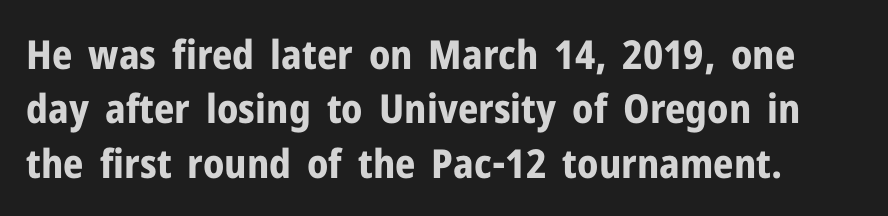
Compared with typical body copy, the letter spacing here is the same. The font family rendered here belongs to the sans-serif group. Spacing verdict: proportional, widths tailored to each character. The foot of each line stays bare and open. A dark, heavy texture on the line: the type is bold.
